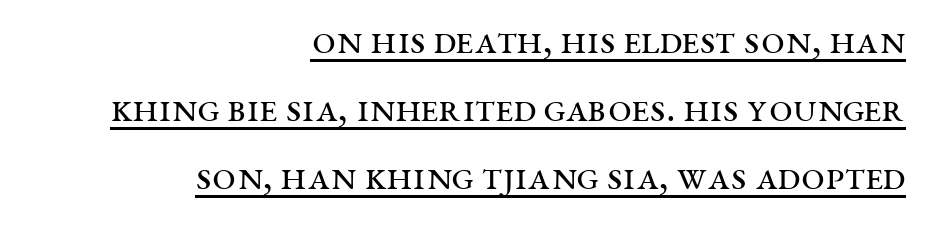
{"serif": "yes", "italic": "no", "bold": "no", "weight": "regular", "width": "wide", "stroke_contrast": "medium", "x_height": "large", "monospaced": "no", "underline": "yes", "align": "right", "line_spacing": "normal", "line_spacing_ratio": 1.62, "letter_spacing": "normal", "letter_spacing_em": 0.0, "glyph_px": 42}
